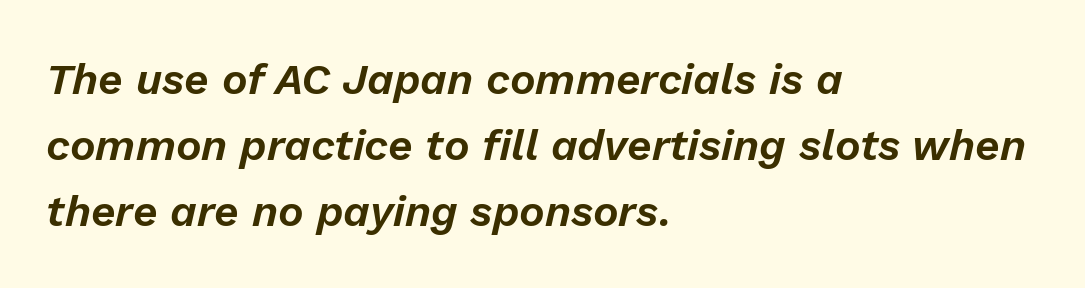
{"italic": "yes", "lean": "right", "slant_degrees": 13, "width": "normal", "stroke_contrast": "low", "x_height": "medium", "monospaced": "no", "underline": "no", "align": "left", "line_spacing": "normal", "line_spacing_ratio": 1.54, "letter_spacing": "normal", "letter_spacing_em": 0.0, "glyph_px": 43}
